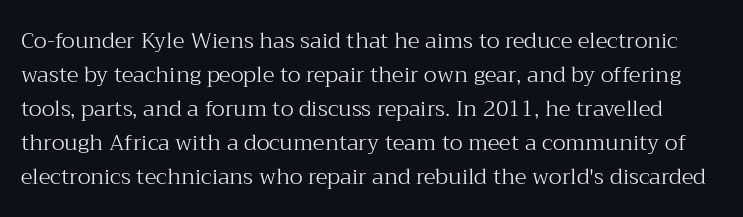
The letterforms sit shoulder to shoulder at normal distance. The string is rendered with underlining switched off. Posture: upright roman. The weight would be labelled regular, book, light, or lighter still.
